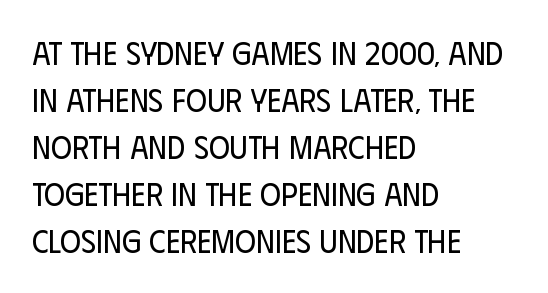
Q: Is the text bold? A: No.
Q: Is the text italic (slanted)? A: No, it is upright.
Q: Is the typeface a serif or a sans-serif typeface? A: Sans-serif.
Q: Is the text underlined? A: No.
Q: How is the paragraph aligned? A: Left-aligned.
Q: Is the spacing between letters normal or unusually wide? A: Normal.
Q: Is the spacing between lines tight, normal or loose? A: Normal.
Q: Width (condensed, normal, or wide)? A: Condensed.
Q: Stroke contrast? A: Low.
Q: x-height? A: Large.
Q: Monospaced? A: No.
